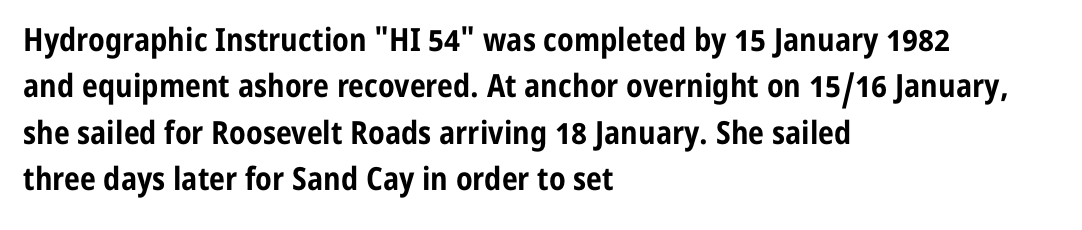
{"serif": "no", "italic": "no", "bold": "yes", "weight": "bold", "width": "condensed", "stroke_contrast": "low", "x_height": "medium", "monospaced": "no", "underline": "no", "align": "left", "line_spacing": "normal", "line_spacing_ratio": 1.45, "letter_spacing": "normal", "letter_spacing_em": 0.0, "glyph_px": 32}
